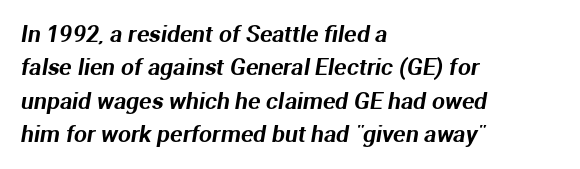
Q: Is the text underlined? A: No.
Q: How is the paragraph aligned? A: Left-aligned.
Q: Is the spacing between letters normal or unusually wide? A: Normal.
Q: Is the spacing between lines tight, normal or loose? A: Normal.
